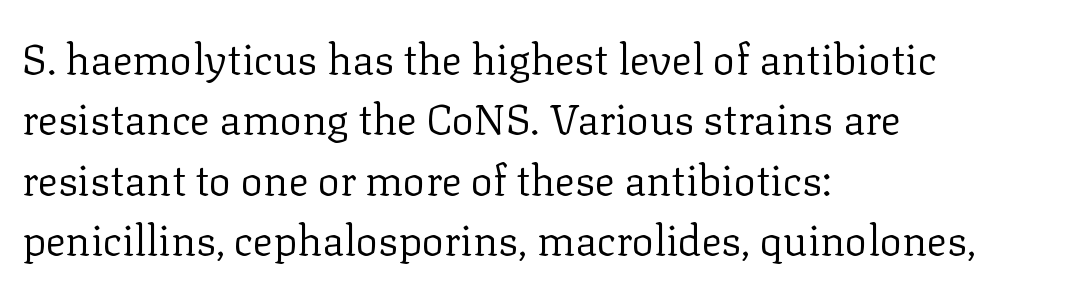
Q: Is the text bold? A: No.
Q: Is the text italic (slanted)? A: No, it is upright.
Q: Is the typeface a serif or a sans-serif typeface? A: Serif.
Q: Is the text underlined? A: No.
Q: How is the paragraph aligned? A: Left-aligned.
Q: Is the spacing between letters normal or unusually wide? A: Normal.
Q: Is the spacing between lines tight, normal or loose? A: Normal.
Q: Width (condensed, normal, or wide)? A: Normal.
Q: Stroke contrast? A: Low.
Q: x-height? A: Medium.
Q: Monospaced? A: No.
